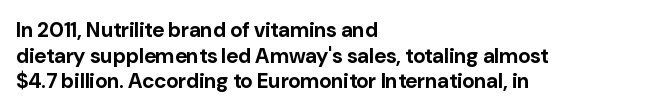
{"italic": "no", "bold": "yes", "underline": "no", "align": "left", "line_spacing_ratio": 1.22, "letter_spacing": "normal", "letter_spacing_em": 0.0, "glyph_px": 21}
